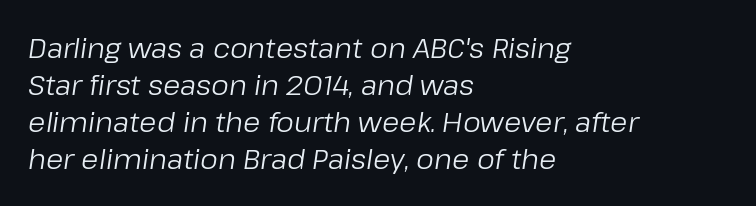
Q: Is the text bold? A: No.
Q: Is the text italic (slanted)? A: Yes, it leans right by about 8 degrees.
Q: Is the text underlined? A: No.
Q: How is the paragraph aligned? A: Left-aligned.
Q: Is the spacing between letters normal or unusually wide? A: Normal.
Q: Is the spacing between lines tight, normal or loose? A: Normal.
Q: Width (condensed, normal, or wide)? A: Normal.
Q: Stroke contrast? A: Low.
Q: x-height? A: Medium.
Q: Monospaced? A: No.
